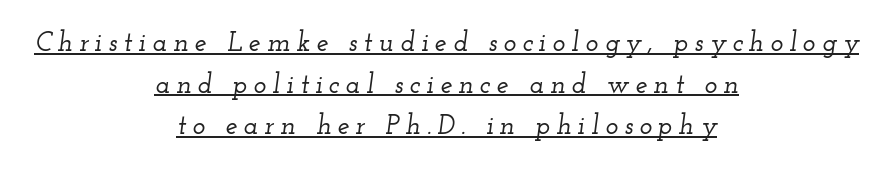
Q: Is the text italic (slanted)? A: Yes, it leans right by about 12 degrees.
Q: Is the text underlined? A: Yes.
Q: How is the paragraph aligned? A: Centered.
Q: Is the spacing between letters normal or unusually wide? A: Unusually wide.
Q: Is the spacing between lines tight, normal or loose? A: Normal.
